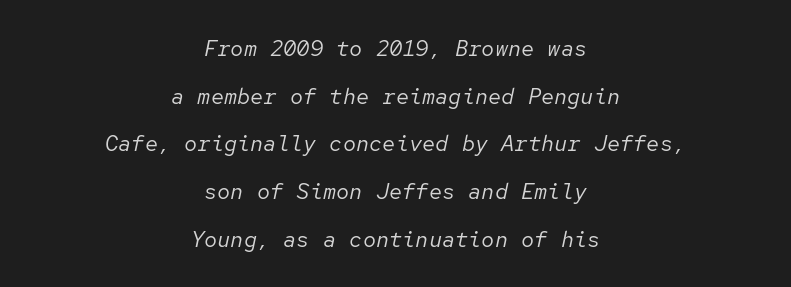
The image shows 22 px text type, italic (leaning right); set centered, loose line spacing (2.17x), normal letter spacing, not underlined.
